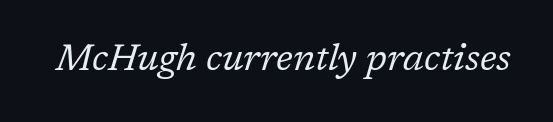
Q: Is the text bold? A: No.
Q: Is the text italic (slanted)? A: Yes, it leans right by about 17 degrees.
Q: Is the typeface a serif or a sans-serif typeface? A: Serif.
Q: Is the text underlined? A: No.
Q: Is the spacing between letters normal or unusually wide? A: Normal.
Q: Width (condensed, normal, or wide)? A: Normal.
Q: Stroke contrast? A: Low.
Q: x-height? A: Medium.
Q: Monospaced? A: No.
